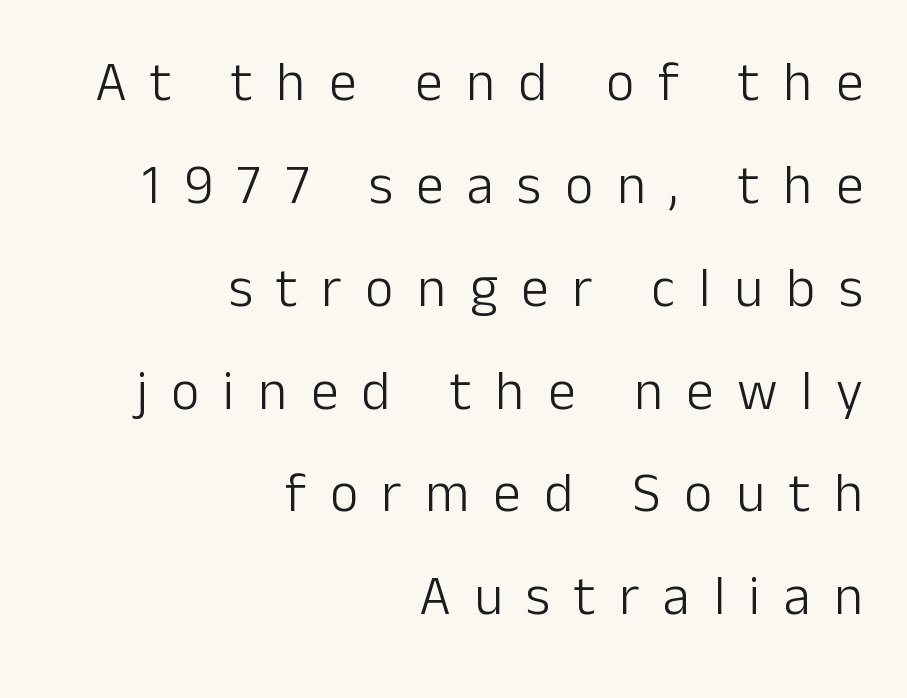
The passage shown is typed in a proportional face where columns would drift. Heaviness? Minimal to ordinary, like unemphasized prose. Posture: vertical. Visually the block forms a straight wall on the right and a jagged coastline on the left. Any mark beneath the type? The region is blank. The font family rendered here belongs to the sans-serif group.
